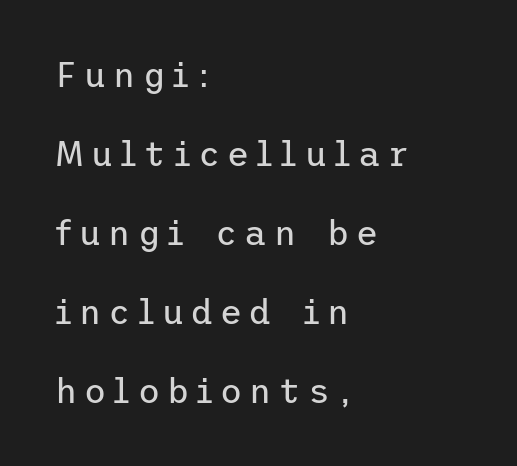
Display-style spreading of the glyphs; the letterfit is very open. Are there feet on the stems? There aren't — it's a sans. This reads as an unemphasized weight, regular at the heaviest. Is there much room between lines? Yes — plenty of vertical air separates them. The typesetter chose a ragged-right arrangement here. Style check: upright.
